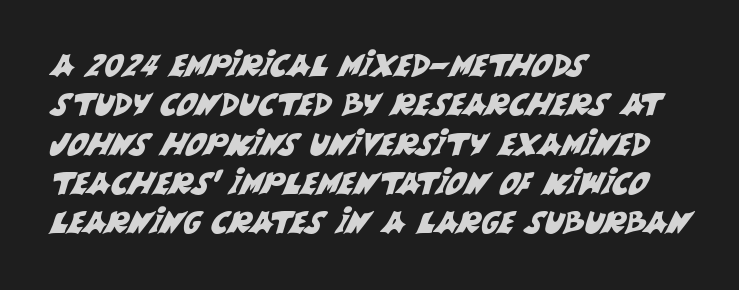
The designer went with a sans here, leaving each stem footless. These lines are set flush left with a ragged right edge. The space directly below the letters is spotless. The tracking reads as untouched default to a designer's eye. This sample has the flowing, uneven cadence of proportional lettering. The passage shown stacks its lines at a standard gap.
